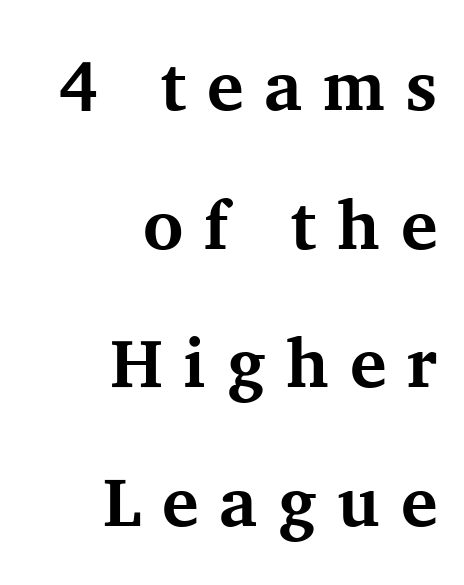
{"serif": "yes", "italic": "no", "bold": "yes", "weight": "bold", "width": "normal", "stroke_contrast": "medium", "x_height": "medium", "monospaced": "no", "underline": "no", "align": "right", "line_spacing": "loose", "line_spacing_ratio": 2.01, "letter_spacing": "wide", "letter_spacing_em": 0.3, "glyph_px": 69}
